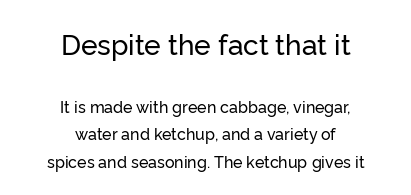
{"serif": "no", "italic": "no", "width": "normal", "stroke_contrast": "low", "x_height": "medium", "monospaced": "no", "underline": "no", "align": "center", "line_spacing_ratio": 1.72, "letter_spacing": "normal", "letter_spacing_em": 0.0, "larger_block": "first", "size_ratio": 1.75, "glyph_px": 28}
